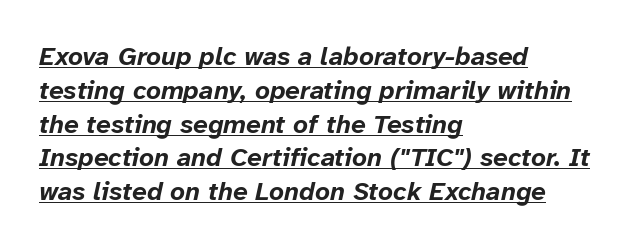
{"italic": "yes", "lean": "right", "slant_degrees": 12, "bold": "yes", "underline": "yes", "align": "left", "line_spacing": "normal", "line_spacing_ratio": 1.3, "letter_spacing": "normal", "letter_spacing_em": 0.0, "glyph_px": 26}
